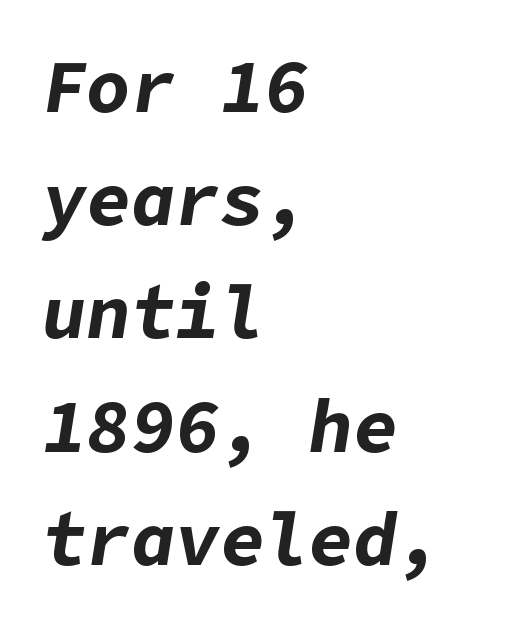
Q: Is the text bold? A: Yes.
Q: Is the text italic (slanted)? A: Yes, it leans right by about 9 degrees.
Q: Is the text underlined? A: No.
Q: How is the paragraph aligned? A: Left-aligned.
Q: Is the spacing between letters normal or unusually wide? A: Normal.
Q: Is the spacing between lines tight, normal or loose? A: Normal.
Q: Width (condensed, normal, or wide)? A: Normal.
Q: Stroke contrast? A: Low.
Q: x-height? A: Medium.
